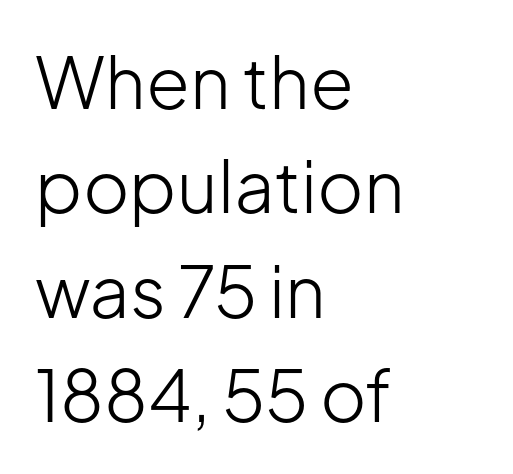
The image shows 71 px light sans-serif type, upright; set left-aligned, normal line spacing (1.47x), normal letter spacing, not underlined; low stroke contrast and a medium x-height.
